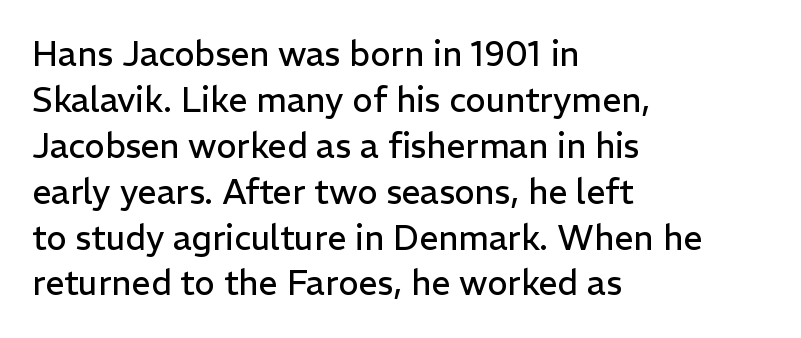
Underline: absent. A roman cut, with each character standing at attention. Compared with typical body copy, the letter spacing here is the same. Notice how descenders clear the ascenders below comfortably — that's standard leading. Each line starts at the same left margin while the right side varies.
